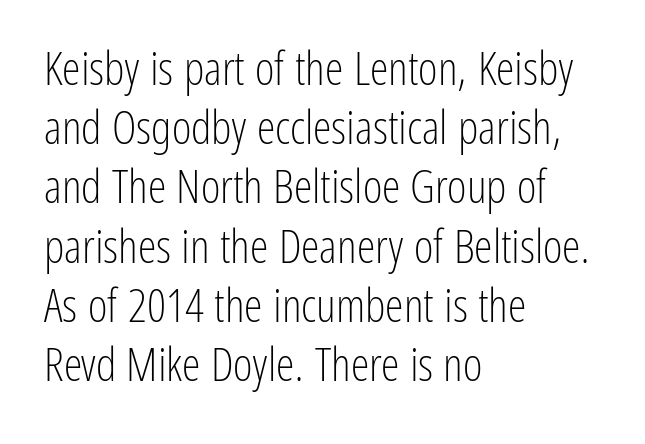
The image shows 47 px light, condensed sans-serif type, upright; set left-aligned, normal line spacing (1.26x), normal letter spacing, not underlined; low stroke contrast and a medium x-height.
